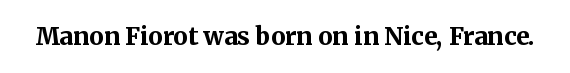
The image shows 24 px bold type, upright; set normal letter spacing, not underlined.
